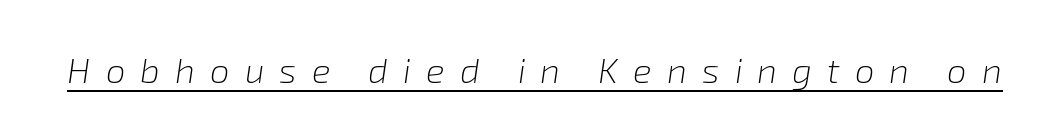
The image shows 35 px light type, italic (leaning right); set unusually wide letter spacing (+0.43 em), underlined; low stroke contrast and a medium x-height.
